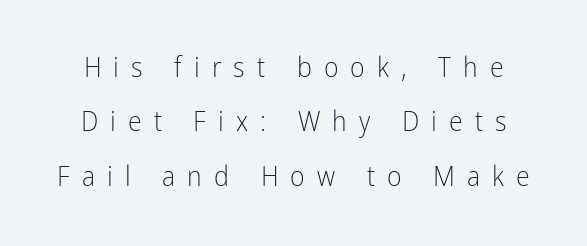
The image shows 28 px light, condensed sans-serif type, upright; set loose line spacing (1.94x), unusually wide letter spacing (+0.43 em), not underlined; low stroke contrast and a medium x-height.
